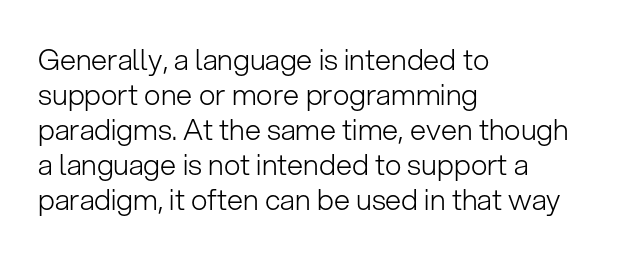
{"serif": "no", "italic": "no", "bold": "no", "weight": "light", "width": "normal", "stroke_contrast": "low", "x_height": "medium", "monospaced": "no", "underline": "no", "align": "left", "line_spacing_ratio": 1.21, "letter_spacing": "normal", "letter_spacing_em": 0.0, "glyph_px": 29}
